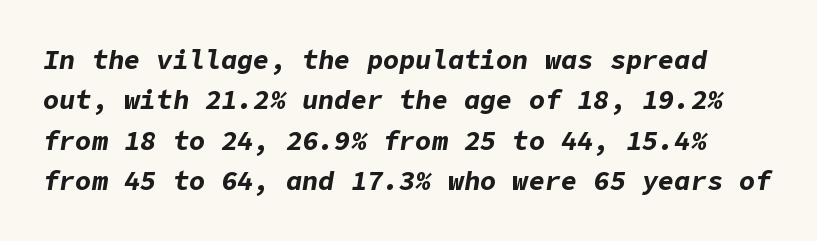
Q: Is the text bold? A: Yes.
Q: Is the text italic (slanted)? A: Yes, it leans right by about 9 degrees.
Q: Is the text underlined? A: No.
Q: Is the spacing between letters normal or unusually wide? A: Normal.
Q: Is the spacing between lines tight, normal or loose? A: Normal.
